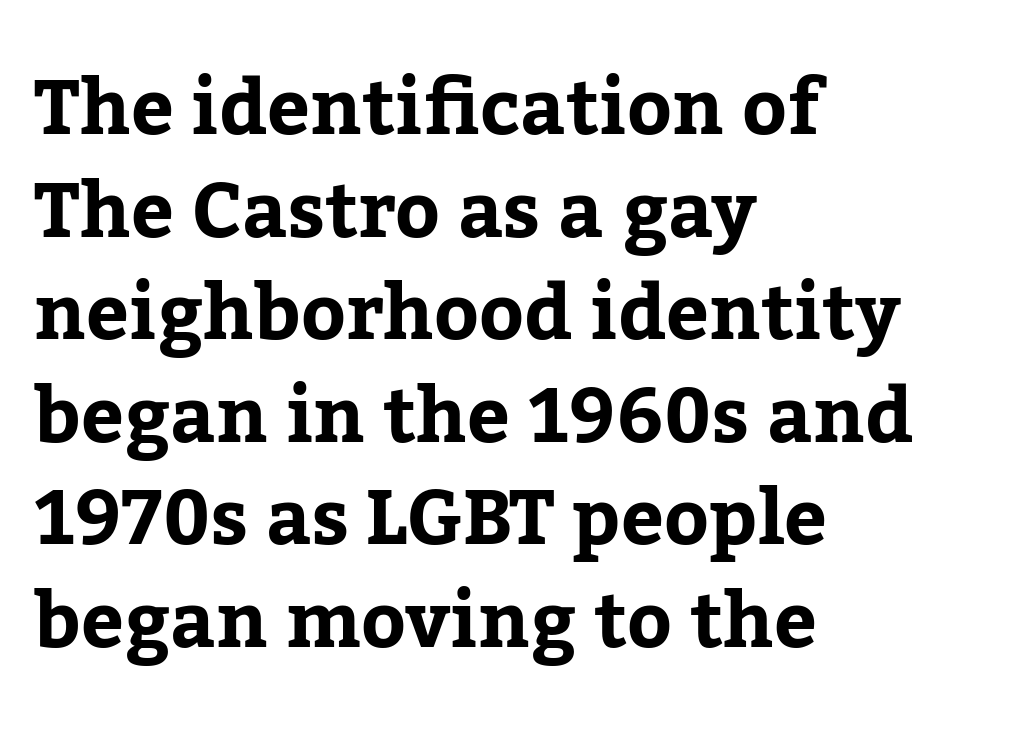
The designer left line spacing at the default. The rendering shows small feet on the letterforms — a serif design. Observe the ordinary spacing: letters are neighbours, not strangers. The typography opts for an upright posture over an oblique one.
